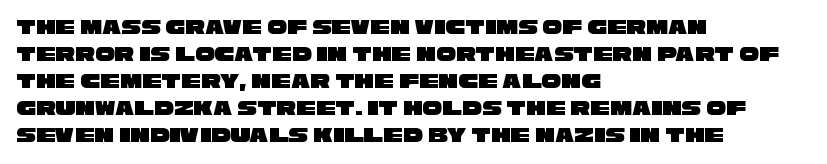
The image shows 22 px text type; set left-aligned, line spacing 1.23x, normal letter spacing, not underlined.
